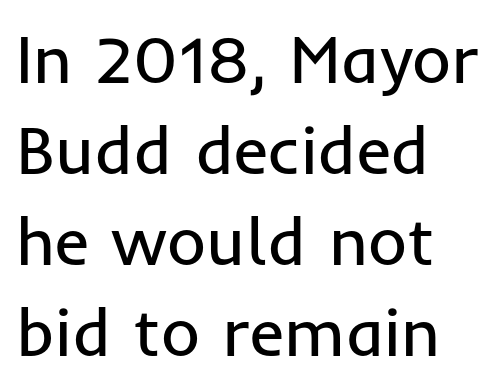
{"serif": "no", "italic": "no", "bold": "no", "weight": "regular", "width": "normal", "stroke_contrast": "low", "x_height": "medium", "monospaced": "no", "underline": "no", "align": "left", "line_spacing": "normal", "line_spacing_ratio": 1.36, "letter_spacing": "normal", "letter_spacing_em": 0.0, "glyph_px": 67}
